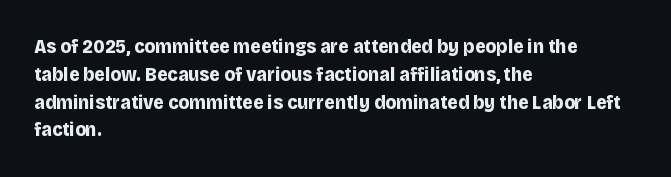
{"italic": "no", "bold": "yes", "underline": "no", "align": "left", "line_spacing": "normal", "line_spacing_ratio": 1.39, "letter_spacing": "normal", "letter_spacing_em": 0.0, "glyph_px": 20}
